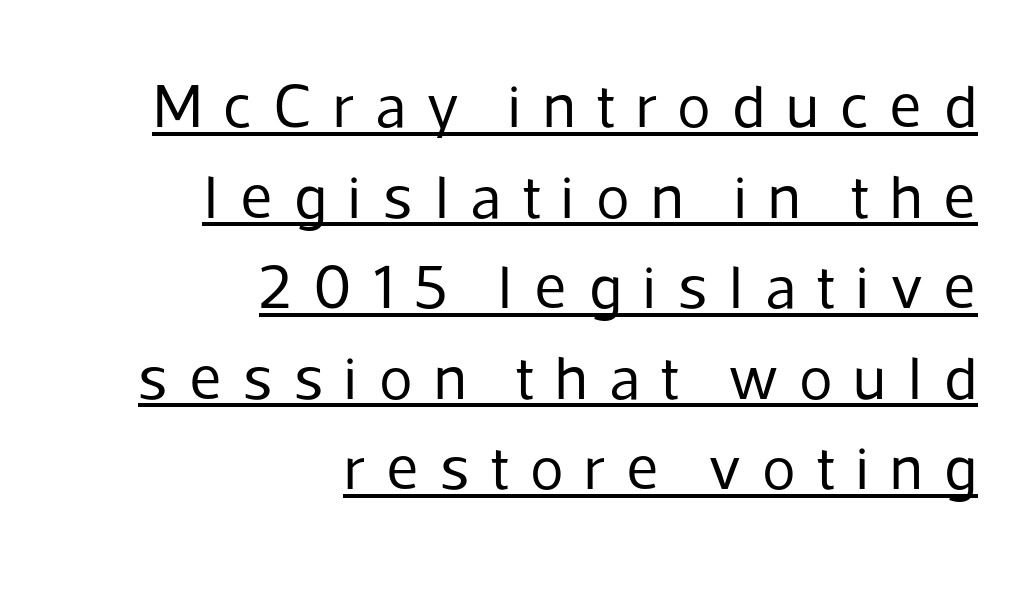
{"serif": "no", "italic": "no", "bold": "no", "weight": "regular", "width": "normal", "stroke_contrast": "low", "x_height": "medium", "monospaced": "no", "underline": "yes", "align": "right", "line_spacing": "normal", "line_spacing_ratio": 1.46, "letter_spacing": "wide", "letter_spacing_em": 0.34, "glyph_px": 62}
